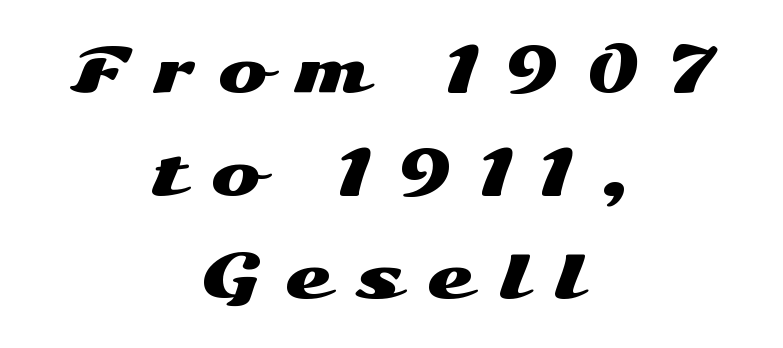
Q: Is the text italic (slanted)? A: Yes.
Q: Is the typeface a serif or a sans-serif typeface? A: Sans-serif.
Q: Is the text underlined? A: No.
Q: How is the paragraph aligned? A: Centered.
Q: Is the spacing between letters normal or unusually wide? A: Unusually wide.
Q: Width (condensed, normal, or wide)? A: Wide.
Q: Stroke contrast? A: Medium.
Q: x-height? A: Medium.
Q: Monospaced? A: No.
